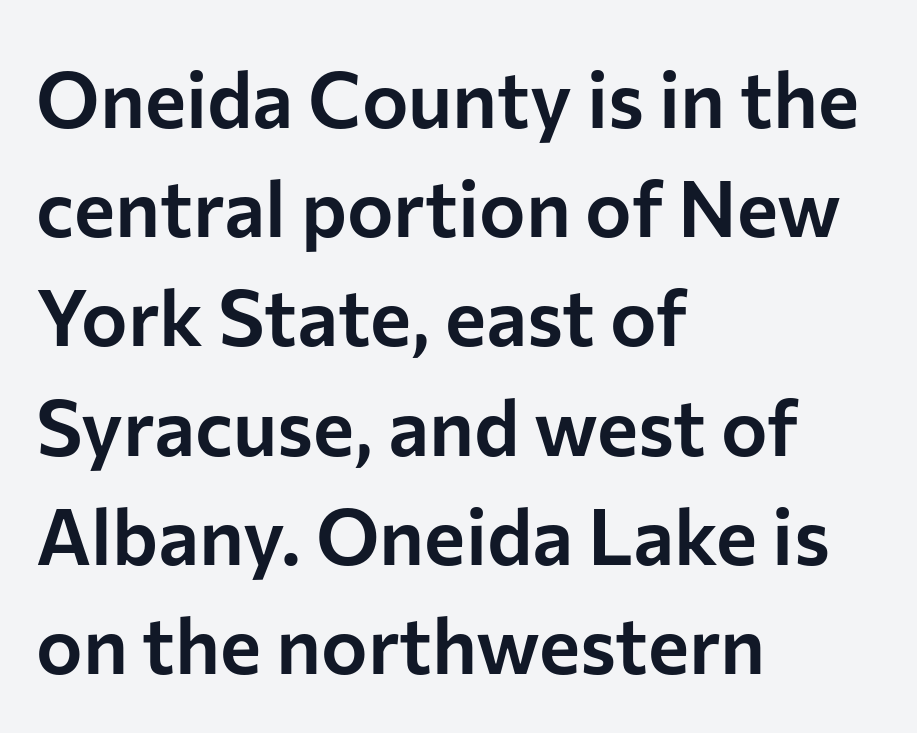
Q: Is the text italic (slanted)? A: No, it is upright.
Q: Is the typeface a serif or a sans-serif typeface? A: Sans-serif.
Q: Is the text underlined? A: No.
Q: How is the paragraph aligned? A: Left-aligned.
Q: Is the spacing between letters normal or unusually wide? A: Normal.
Q: Is the spacing between lines tight, normal or loose? A: Normal.
Q: Width (condensed, normal, or wide)? A: Normal.
Q: Stroke contrast? A: Low.
Q: x-height? A: Medium.
Q: Monospaced? A: No.
